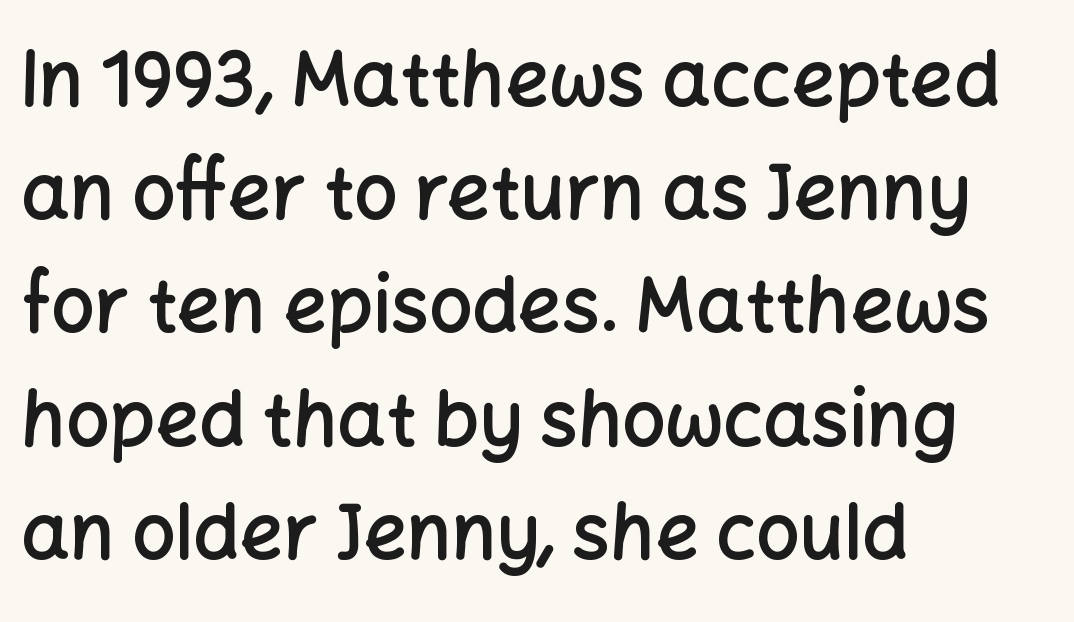
This rendering employs a face without finishing strokes, i.e., a sans-serif. Students, observe: this is what conventionally led text looks like. The string is rendered with underlining switched off. Is this a fixed-width face? No — the glyphs have proportional, varying widths. Caption: standard tracking, unaltered.
